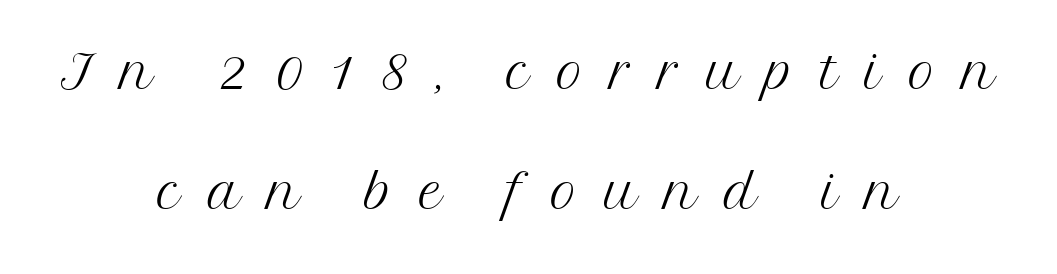
Q: Is the text bold? A: No.
Q: Is the text italic (slanted)? A: Yes.
Q: Is the typeface a serif or a sans-serif typeface? A: Serif.
Q: Is the text underlined? A: No.
Q: How is the paragraph aligned? A: Centered.
Q: Is the spacing between letters normal or unusually wide? A: Unusually wide.
Q: Is the spacing between lines tight, normal or loose? A: Normal.
Q: Width (condensed, normal, or wide)? A: Normal.
Q: Stroke contrast? A: Medium.
Q: x-height? A: Medium.
Q: Monospaced? A: No.
